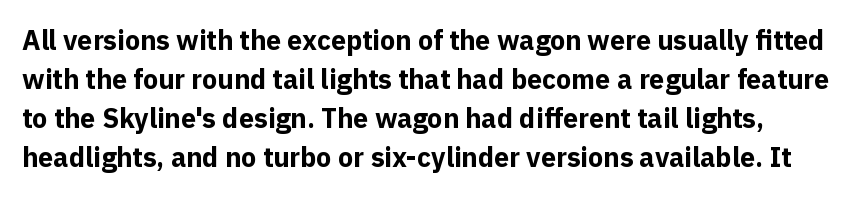
Posture: straight, roman, zero tilt. The glyphs have the mass of a bold cut. The lines sit at an ordinary, default distance from one another. Letter spacing: default.
